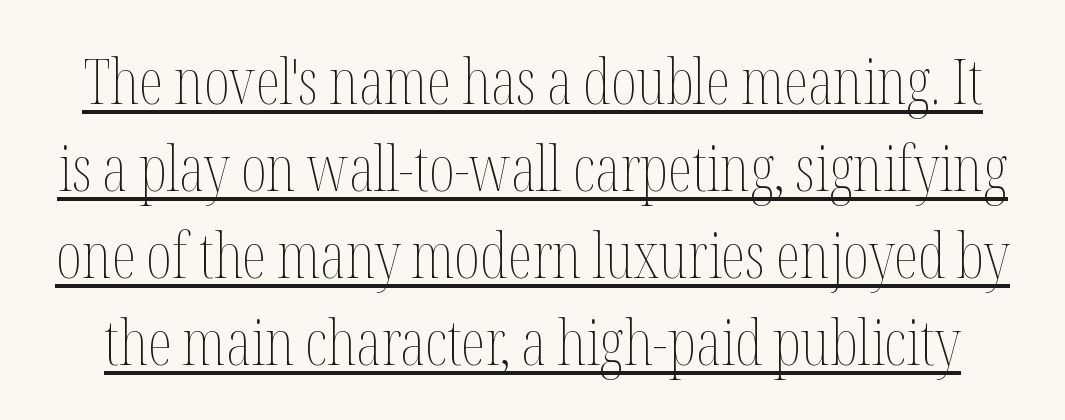
Q: Is the text bold? A: No.
Q: Is the text italic (slanted)? A: No, it is upright.
Q: Is the text underlined? A: Yes.
Q: Is the spacing between letters normal or unusually wide? A: Normal.
Q: Is the spacing between lines tight, normal or loose? A: Normal.
Q: Width (condensed, normal, or wide)? A: Condensed.
Q: Stroke contrast? A: Medium.
Q: x-height? A: Medium.
Q: Monospaced? A: No.
